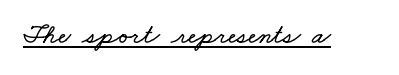
The image shows 28 px wide type; set normal letter spacing, underlined; low stroke contrast and a small x-height.
